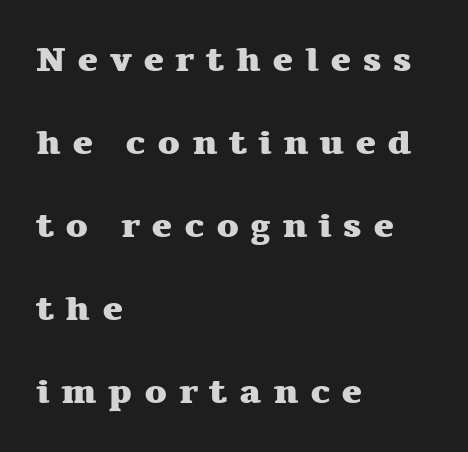
Q: Is the text bold? A: Yes.
Q: Is the text italic (slanted)? A: No, it is upright.
Q: Is the typeface a serif or a sans-serif typeface? A: Serif.
Q: Is the text underlined? A: No.
Q: How is the paragraph aligned? A: Left-aligned.
Q: Is the spacing between letters normal or unusually wide? A: Unusually wide.
Q: Is the spacing between lines tight, normal or loose? A: Loose.
Q: Width (condensed, normal, or wide)? A: Wide.
Q: Stroke contrast? A: Medium.
Q: x-height? A: Medium.
Q: Monospaced? A: No.
